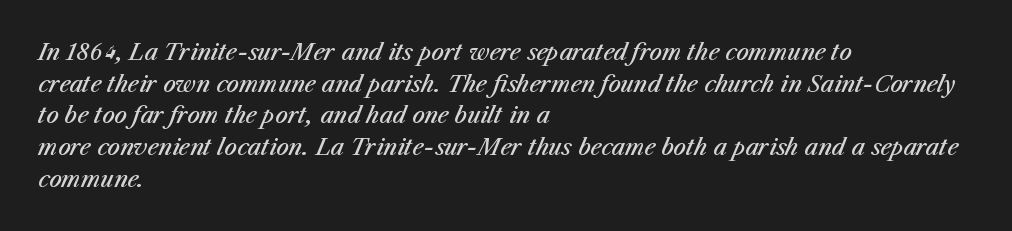
{"italic": "yes", "lean": "right", "slant_degrees": 23, "bold": "semi", "underline": "no", "align": "left", "line_spacing": "normal", "line_spacing_ratio": 1.44, "letter_spacing": "normal", "letter_spacing_em": 0.0, "glyph_px": 22}
